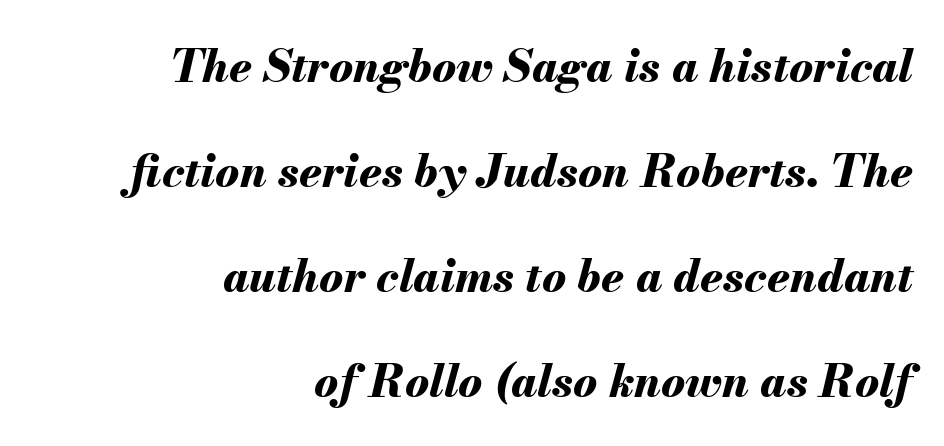
The space between consecutive lines is lavish. Spacing verdict: proportional, widths tailored to each character. Layout note: lines flush right. There is no visible air inserted between adjacent glyphs. This is oblique type, the kind used for emphasis or titles. These words are printed bold, with thick strokes throughout.
